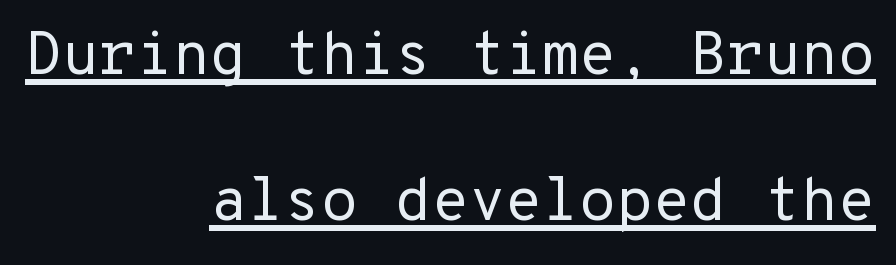
The image shows 60 px regular-weight sans-serif type, upright, monospaced; set right-aligned, loose line spacing (2.44x), normal letter spacing, underlined; low stroke contrast and a medium x-height.
